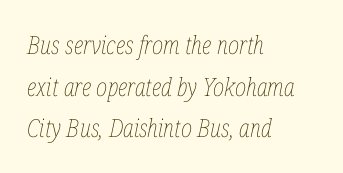
{"italic": "yes", "lean": "right", "slant_degrees": 12, "bold": "no", "underline": "no", "align": "left", "line_spacing": "normal", "line_spacing_ratio": 1.67, "letter_spacing": "normal", "letter_spacing_em": 0.0, "glyph_px": 25}
